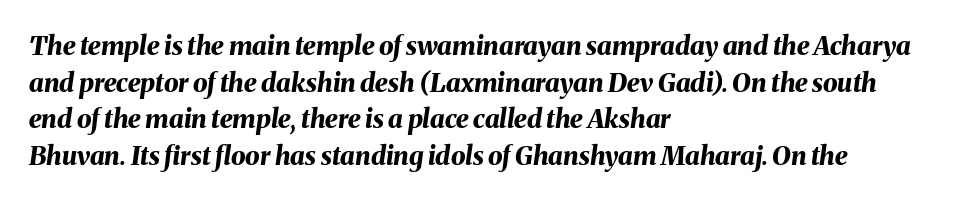
The image shows 26 px bold type, italic (leaning right); set left-aligned, normal line spacing (1.41x), normal letter spacing, not underlined.
